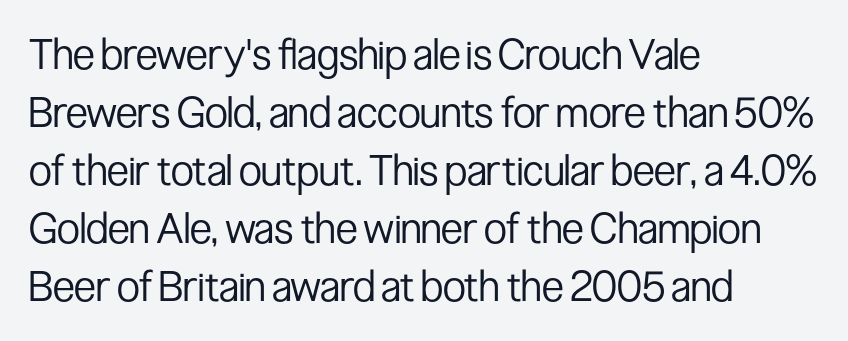
{"serif": "no", "italic": "no", "bold": "no", "weight": "regular", "width": "condensed", "stroke_contrast": "low", "x_height": "medium", "monospaced": "no", "underline": "no", "align": "left", "line_spacing": "normal", "line_spacing_ratio": 1.38, "letter_spacing": "normal", "letter_spacing_em": 0.0, "glyph_px": 42}
